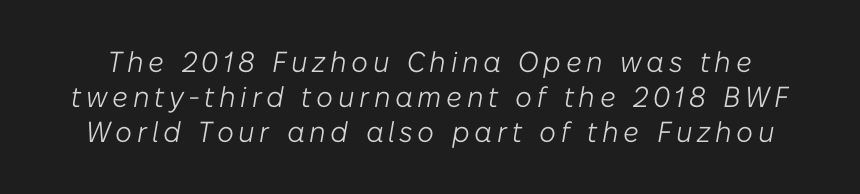
The image shows 29 px light type, italic (leaning right); set line spacing 1.21x, not underlined; low stroke contrast and a medium x-height.
